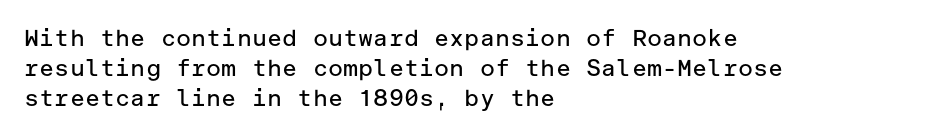
Q: Is the text bold? A: No.
Q: Is the text italic (slanted)? A: No, it is upright.
Q: Is the text underlined? A: No.
Q: How is the paragraph aligned? A: Left-aligned.
Q: Is the spacing between letters normal or unusually wide? A: Normal.
Q: Is the spacing between lines tight, normal or loose? A: Normal.
